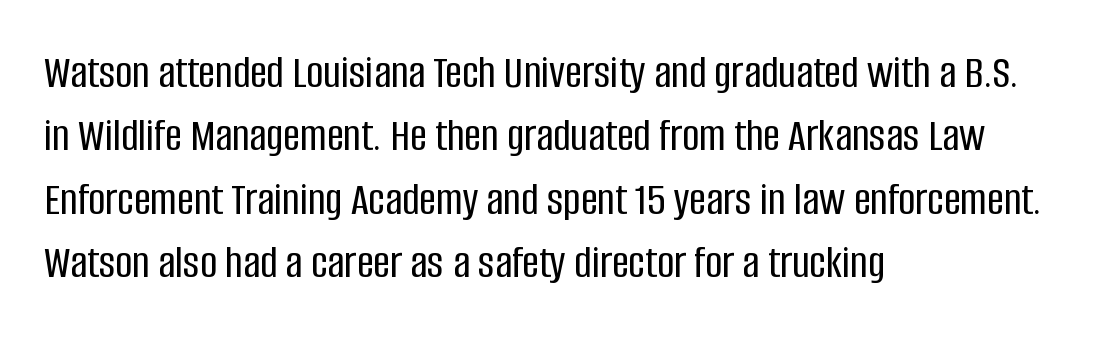
Every row of glyphs begins at an identical x-position on the left. This sample uses a sans-serif face. You could not count columns in this text — the font is proportionally spaced. Underline: absent.
